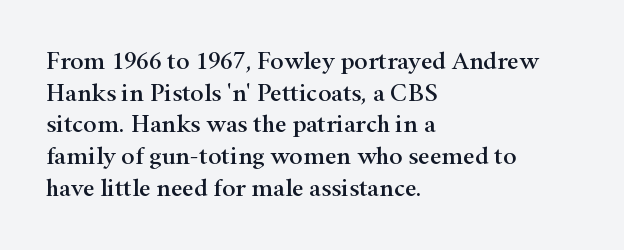
The image shows 25 px text type, upright; set left-aligned, normal line spacing (1.27x), normal letter spacing, not underlined.
